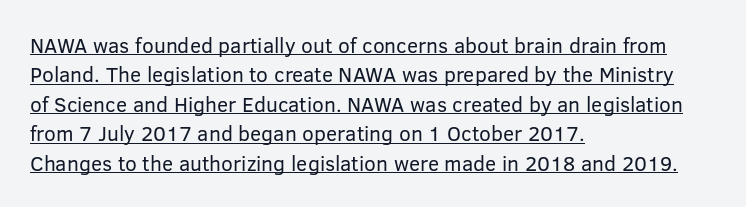
Q: Is the text bold? A: No.
Q: Is the text italic (slanted)? A: No, it is upright.
Q: Is the text underlined? A: Yes.
Q: How is the paragraph aligned? A: Left-aligned.
Q: Is the spacing between letters normal or unusually wide? A: Normal.
Q: Is the spacing between lines tight, normal or loose? A: Normal.
